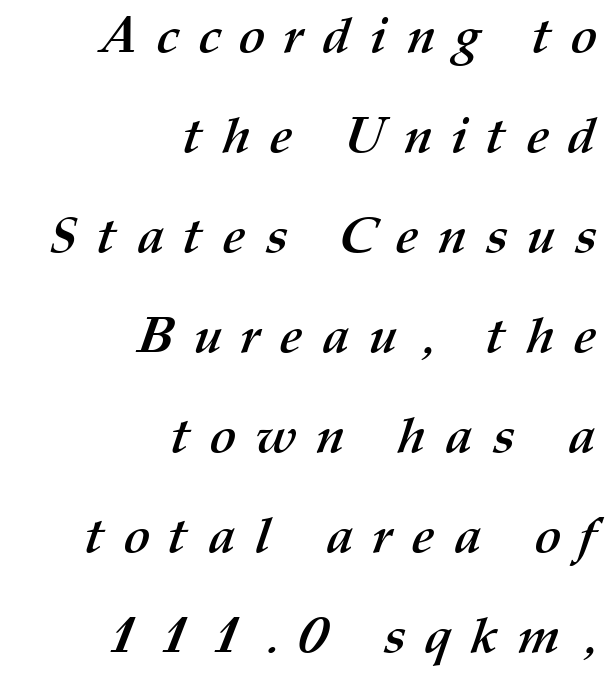
Q: Is the text bold? A: Yes.
Q: Is the text underlined? A: No.
Q: How is the paragraph aligned? A: Right-aligned.
Q: Is the spacing between letters normal or unusually wide? A: Unusually wide.
Q: Is the spacing between lines tight, normal or loose? A: Loose.
Q: Width (condensed, normal, or wide)? A: Normal.
Q: Stroke contrast? A: Medium.
Q: x-height? A: Medium.
Q: Monospaced? A: No.
